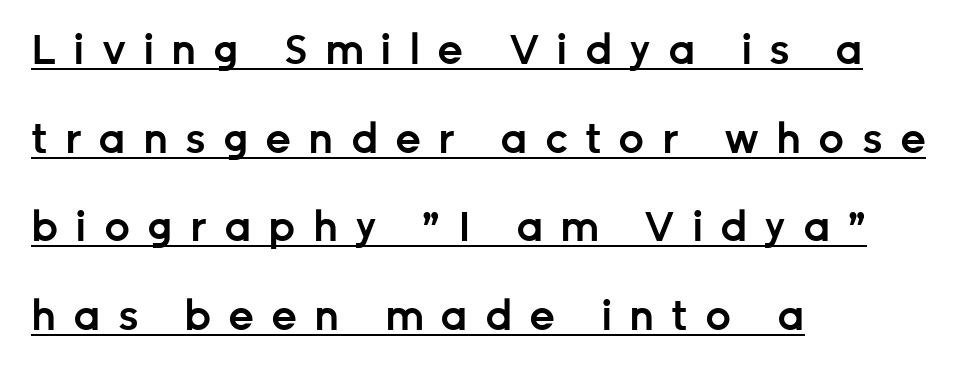
Q: Is the text bold? A: Semi-bold.
Q: Is the text italic (slanted)? A: No, it is upright.
Q: Is the typeface a serif or a sans-serif typeface? A: Sans-serif.
Q: Is the text underlined? A: Yes.
Q: How is the paragraph aligned? A: Left-aligned.
Q: Is the spacing between letters normal or unusually wide? A: Unusually wide.
Q: Is the spacing between lines tight, normal or loose? A: Loose.
Q: Width (condensed, normal, or wide)? A: Normal.
Q: Stroke contrast? A: Low.
Q: x-height? A: Medium.
Q: Monospaced? A: No.
